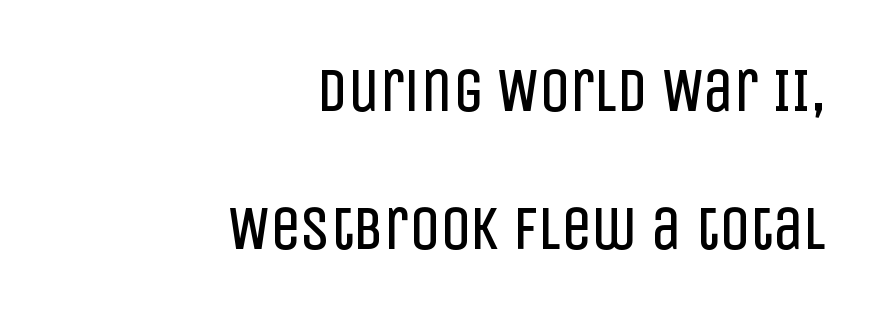
{"serif": "no", "italic": "no", "bold": "no", "weight": "regular", "width": "condensed", "stroke_contrast": "low", "x_height": "large", "monospaced": "no", "underline": "no", "align": "right", "line_spacing": "loose", "line_spacing_ratio": 2.26, "letter_spacing": "normal", "letter_spacing_em": 0.0, "glyph_px": 61}
